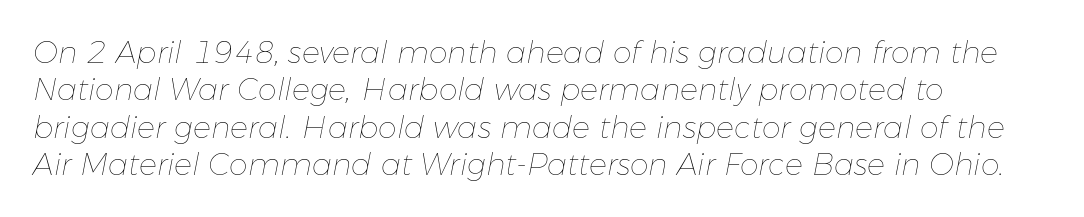
Q: Is the text bold? A: No.
Q: Is the text italic (slanted)? A: Yes, it leans right by about 11 degrees.
Q: Is the text underlined? A: No.
Q: How is the paragraph aligned? A: Left-aligned.
Q: Is the spacing between letters normal or unusually wide? A: Normal.
Q: Is the spacing between lines tight, normal or loose? A: Normal.
Q: Width (condensed, normal, or wide)? A: Normal.
Q: Stroke contrast? A: Low.
Q: x-height? A: Medium.
Q: Monospaced? A: No.
